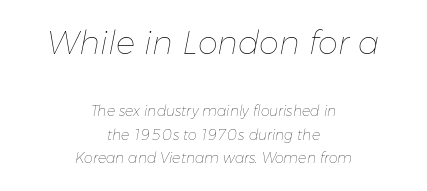
The image shows 32 px thin type, italic (leaning right); set centered, normal line spacing (1.68x), normal letter spacing, not underlined; the first (top) block is 2.29x larger; low stroke contrast and a medium x-height.
